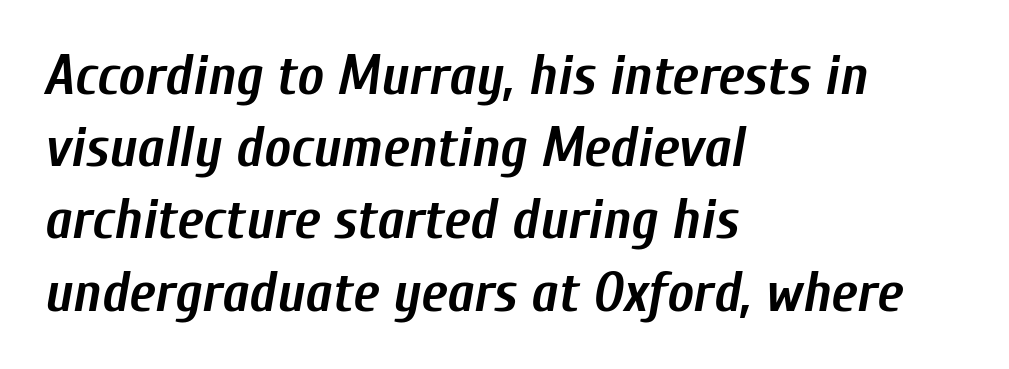
The image shows 56 px semibold, condensed type, italic (leaning right); set left-aligned, normal line spacing (1.29x), normal letter spacing, not underlined; low stroke contrast and a medium x-height.
